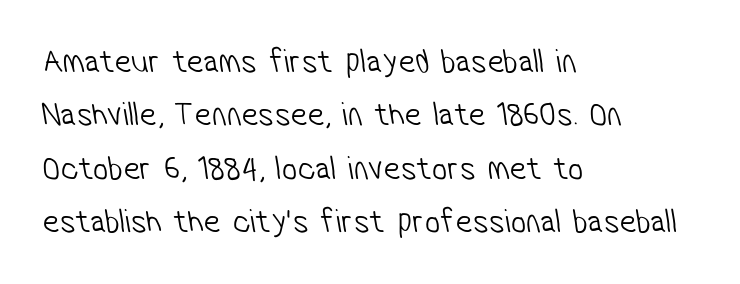
Is the type heavy? It reads as light-to-regular instead. Is this a fixed-width face? No — the glyphs have proportional, varying widths. The compositor pushed each line to the left boundary. Serif or sans? Sans — the stroke terminals are bare.
